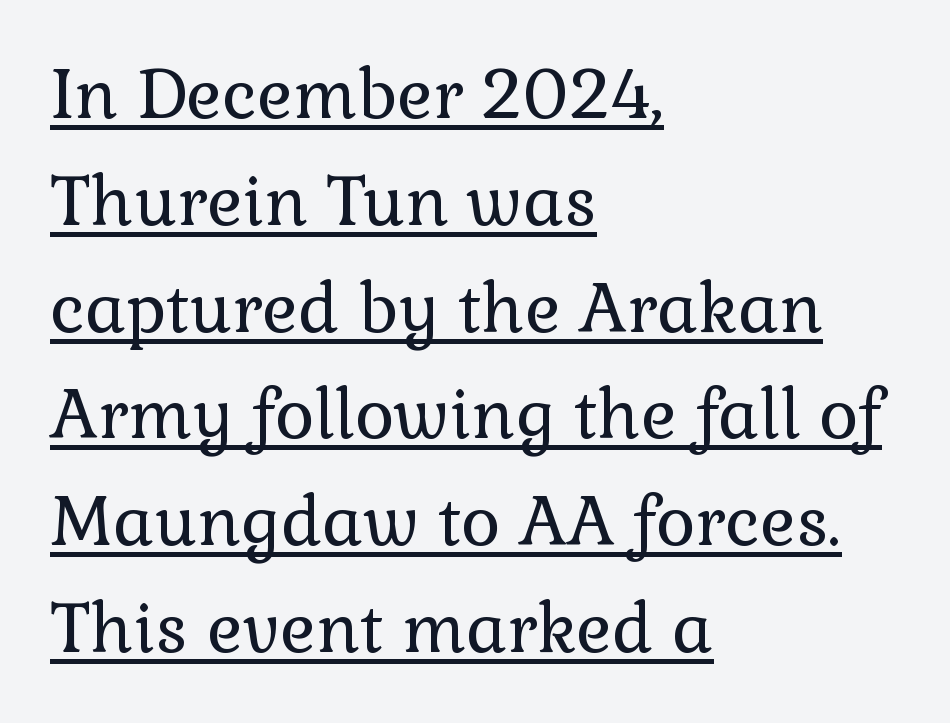
{"serif": "yes", "italic": "no", "bold": "no", "weight": "regular", "width": "normal", "stroke_contrast": "low", "x_height": "medium", "monospaced": "no", "underline": "yes", "align": "left", "line_spacing": "normal", "line_spacing_ratio": 1.57, "letter_spacing": "normal", "letter_spacing_em": 0.0, "glyph_px": 68}
